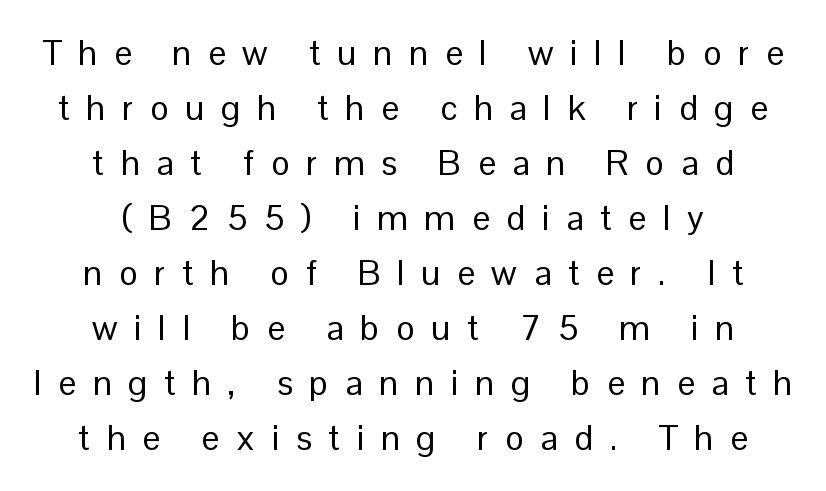
Q: Is the text bold? A: No.
Q: Is the text italic (slanted)? A: No, it is upright.
Q: Is the typeface a serif or a sans-serif typeface? A: Sans-serif.
Q: Is the text underlined? A: No.
Q: How is the paragraph aligned? A: Centered.
Q: Is the spacing between letters normal or unusually wide? A: Unusually wide.
Q: Is the spacing between lines tight, normal or loose? A: Normal.
Q: Width (condensed, normal, or wide)? A: Normal.
Q: Stroke contrast? A: Low.
Q: x-height? A: Medium.
Q: Monospaced? A: No.
